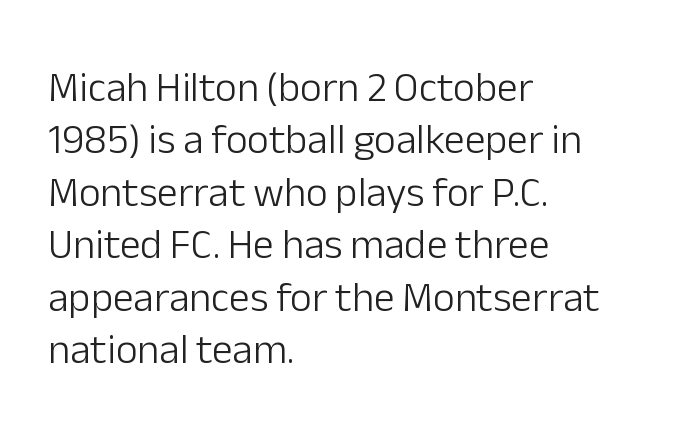
Look at the tracking — it's just the regular setting, nothing added. Each stroke keeps to a modest, everyday thickness or less. The baseline area is clear. A typesetter would call this proportional, since set widths differ per character. The vertical gap from one line to the next is medium. The rendering shows plain stroke endings on the letterforms — a sans-serif design.
